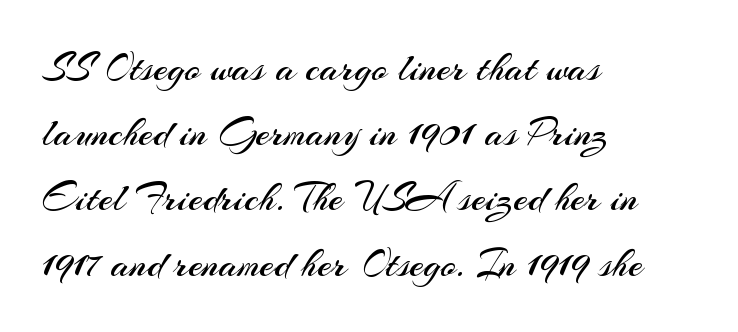
Q: Is the text bold? A: No.
Q: Is the text italic (slanted)? A: Yes.
Q: Is the typeface a serif or a sans-serif typeface? A: Sans-serif.
Q: Is the text underlined? A: No.
Q: How is the paragraph aligned? A: Left-aligned.
Q: Is the spacing between letters normal or unusually wide? A: Normal.
Q: Is the spacing between lines tight, normal or loose? A: Normal.
Q: Width (condensed, normal, or wide)? A: Normal.
Q: Stroke contrast? A: Medium.
Q: x-height? A: Small.
Q: Monospaced? A: No.
